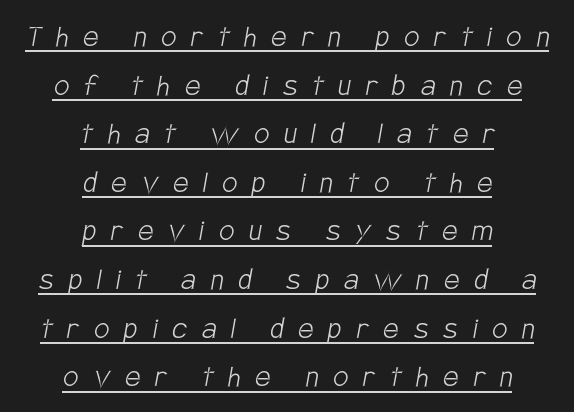
The image shows 34 px light, condensed sans-serif type; set centered, normal line spacing (1.43x), unusually wide letter spacing (+0.44 em), underlined; low stroke contrast and a large x-height.
